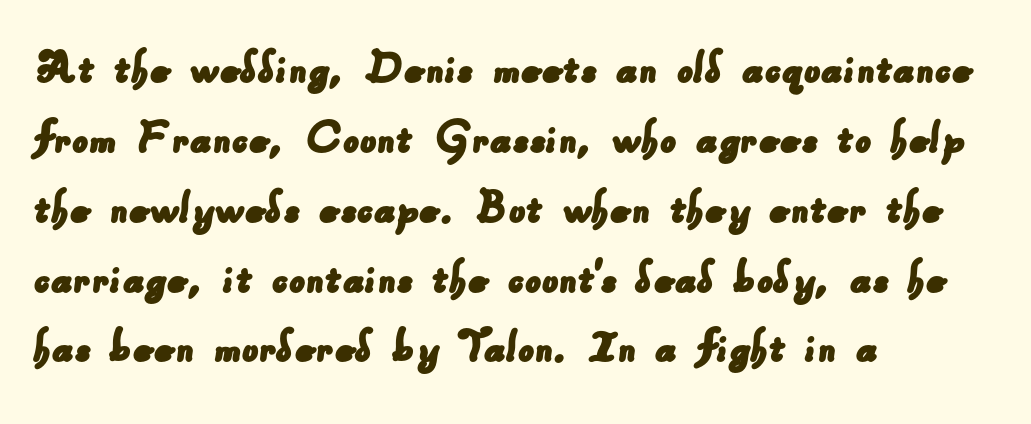
The rendering uses a moderate line-height, typical for paragraphs. Think of a printed novel: that variable character pitch is what you see here. A typesetter would call this zero additional tracking. This rendering uses left alignment, leaving the right contour irregular. What kind of face is this? One without serifs — a sans. Anything drawn beneath the words? Only blank space.
